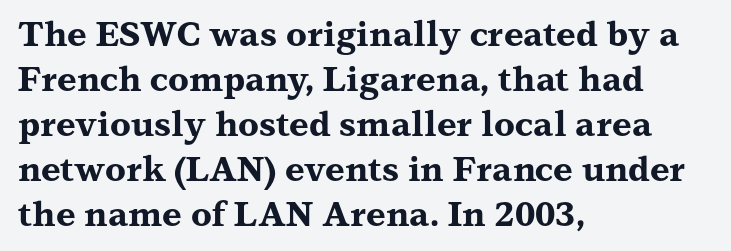
Short note: letters normally spaced. Spacing verdict: proportional, widths tailored to each character. Is this a sans? No — the strokes have serifs. Evenly set lines give the paragraph a standard silhouette. The letters stand straight up with perfectly vertical stems. A classic flush-left, rag-right setting is used for this passage.
